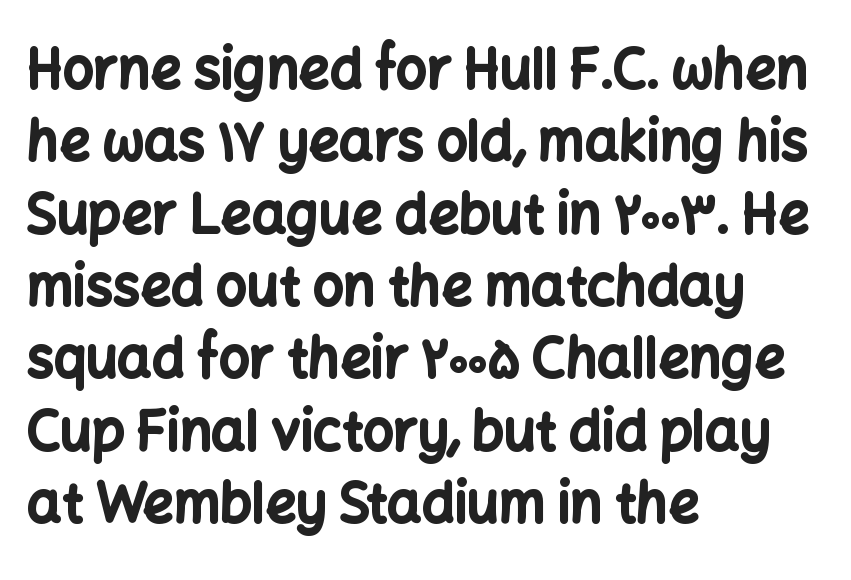
The image shows 54 px bold sans-serif type, upright; set left-aligned, normal line spacing (1.34x), normal letter spacing, not underlined; low stroke contrast and a medium x-height.
